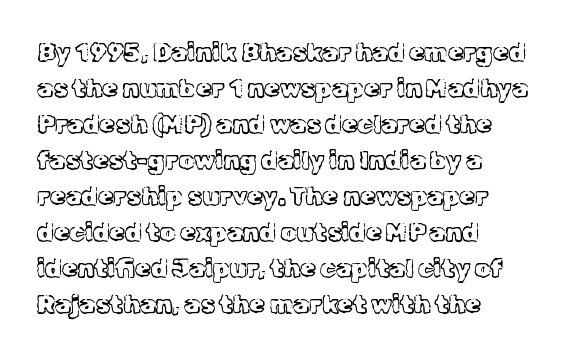
The rendering anchors every line to the left-hand side. Words appear dense and cohesive because spacing is normal. Does the leading feel generous? No, just average. A quiet, ordinary-to-light weight characterises the typeface.
